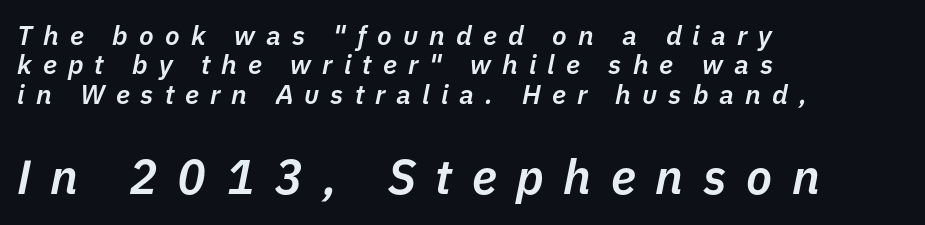
Here the glyphs are tracked loosely, breaking word shapes into spaced letters. Is there much room between lines? No — they nearly touch. You could not count columns in this text — the font is proportionally spaced. Moderately thickened strokes mark this as semibold type. Type without underlining.
